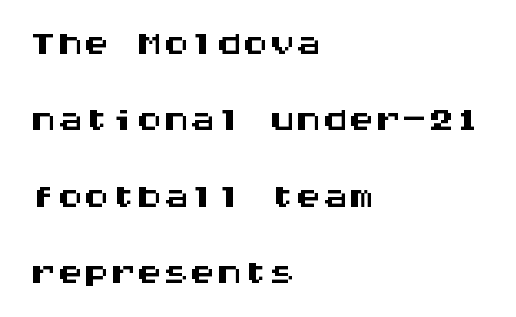
{"serif": "no", "italic": "no", "width": "wide", "stroke_contrast": "medium", "x_height": "large", "monospaced": "yes", "underline": "no", "align": "left", "line_spacing": "normal", "line_spacing_ratio": 1.44, "letter_spacing": "normal", "letter_spacing_em": 0.0, "glyph_px": 53}
